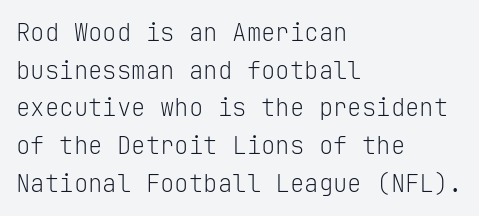
Q: Is the text bold? A: No.
Q: Is the text italic (slanted)? A: No, it is upright.
Q: Is the text underlined? A: No.
Q: How is the paragraph aligned? A: Left-aligned.
Q: Is the spacing between letters normal or unusually wide? A: Normal.
Q: Is the spacing between lines tight, normal or loose? A: Normal.
